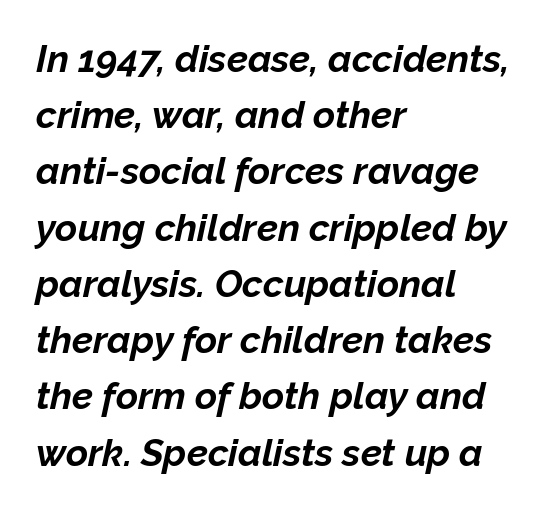
Q: Is the text bold? A: Yes.
Q: Is the text italic (slanted)? A: Yes, it leans right by about 12 degrees.
Q: Is the text underlined? A: No.
Q: How is the paragraph aligned? A: Left-aligned.
Q: Is the spacing between letters normal or unusually wide? A: Normal.
Q: Is the spacing between lines tight, normal or loose? A: Normal.
Q: Width (condensed, normal, or wide)? A: Normal.
Q: Stroke contrast? A: Low.
Q: x-height? A: Medium.
Q: Monospaced? A: No.
